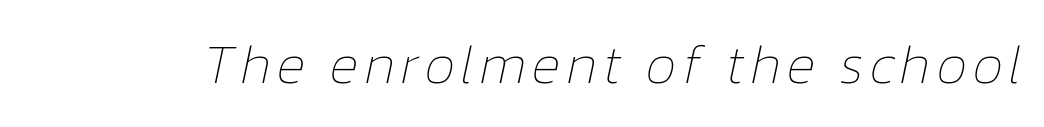
The image shows 55 px thin type, italic (leaning right); set not underlined; low stroke contrast and a medium x-height.
